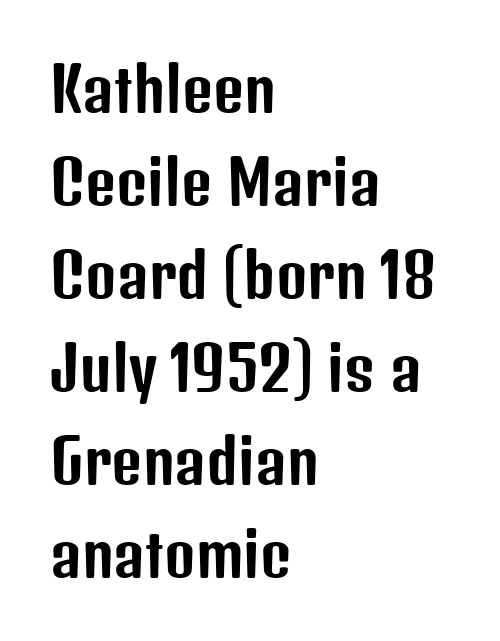
The image shows 60 px condensed sans-serif type, upright; set left-aligned, normal line spacing (1.55x), normal letter spacing, not underlined; low stroke contrast and a medium x-height.
